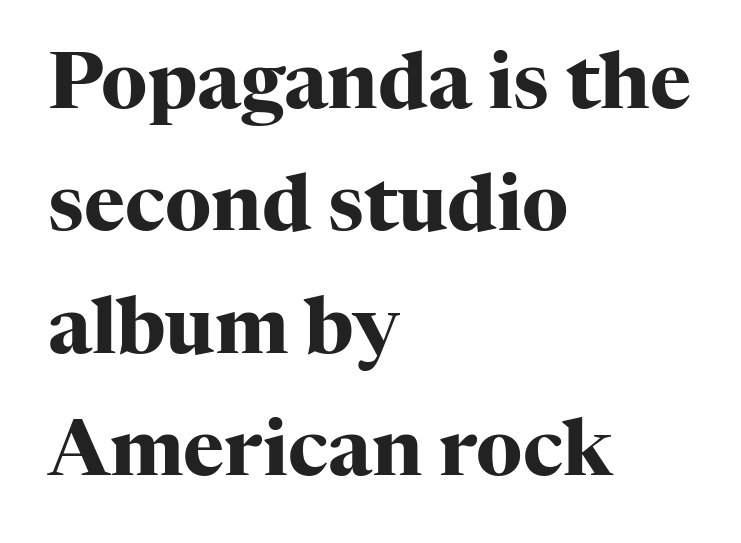
Q: Is the text bold? A: Yes.
Q: Is the text italic (slanted)? A: No, it is upright.
Q: Is the typeface a serif or a sans-serif typeface? A: Serif.
Q: Is the text underlined? A: No.
Q: How is the paragraph aligned? A: Left-aligned.
Q: Is the spacing between letters normal or unusually wide? A: Normal.
Q: Is the spacing between lines tight, normal or loose? A: Normal.
Q: Width (condensed, normal, or wide)? A: Normal.
Q: Stroke contrast? A: High.
Q: x-height? A: Medium.
Q: Monospaced? A: No.
